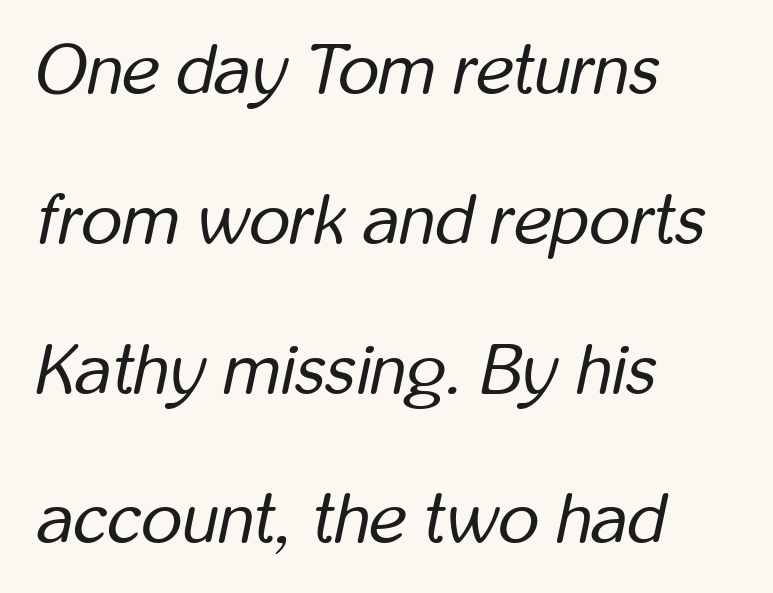
The image shows 71 px regular-weight, condensed type, italic (leaning right); set left-aligned, loose line spacing (2.11x), normal letter spacing, not underlined; low stroke contrast and a medium x-height.
